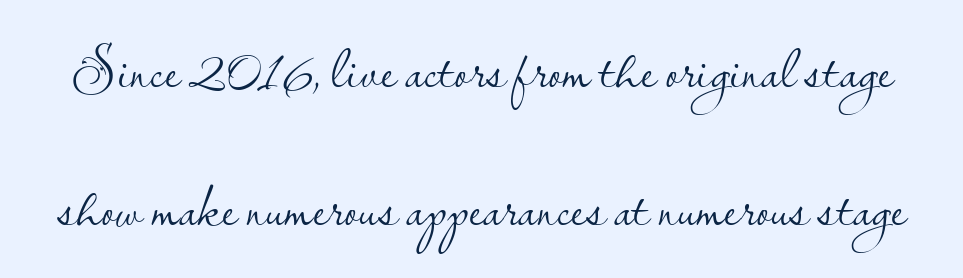
The image shows 59 px light sans-serif type; set loose line spacing (2.34x), normal letter spacing, not underlined; low stroke contrast and a small x-height.
